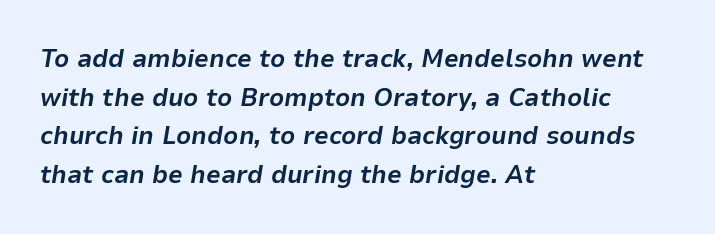
Q: Is the text bold? A: Yes.
Q: Is the text italic (slanted)? A: Yes, it leans right by about 9 degrees.
Q: Is the text underlined? A: No.
Q: How is the paragraph aligned? A: Left-aligned.
Q: Is the spacing between letters normal or unusually wide? A: Normal.
Q: Is the spacing between lines tight, normal or loose? A: Normal.
